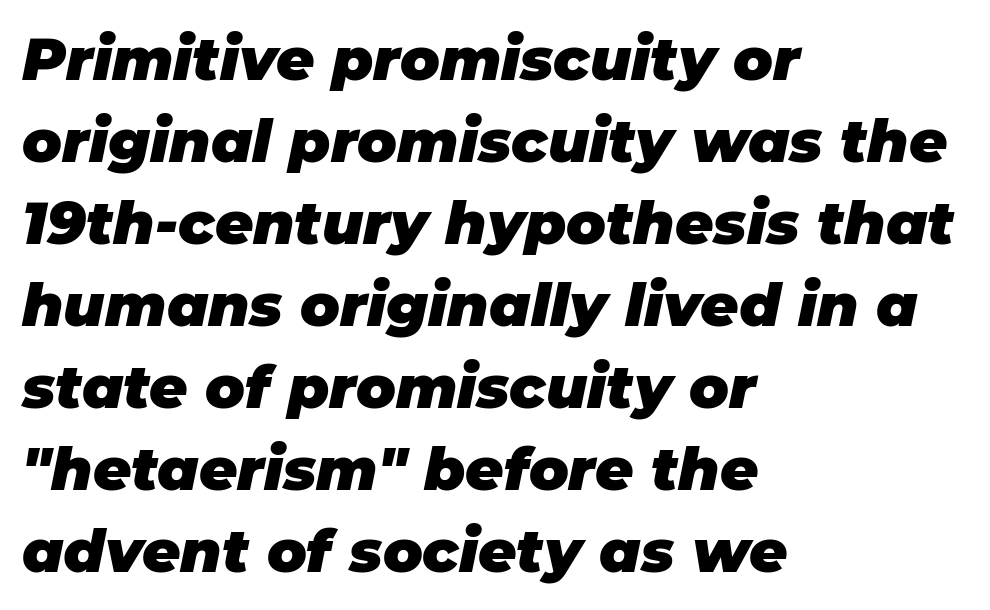
The image shows 59 px heavy type, italic (leaning right); set left-aligned, normal line spacing (1.39x), normal letter spacing, not underlined; low stroke contrast and a large x-height.
